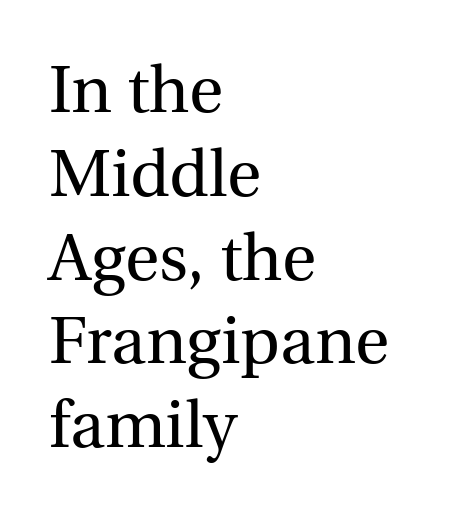
The image shows 66 px regular-weight serif type, upright; set left-aligned, normal line spacing (1.27x), normal letter spacing, not underlined; a medium x-height.
